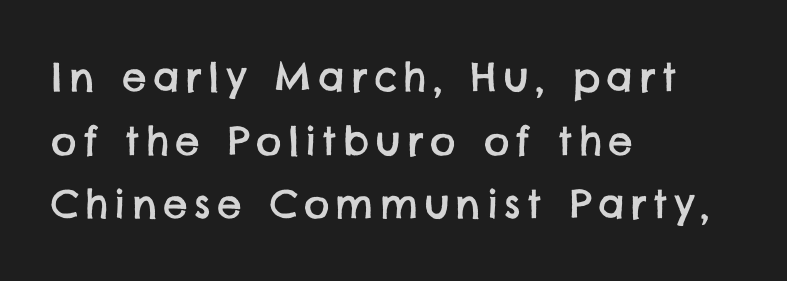
Spacing verdict: proportional, widths tailored to each character. Leading: standard. Is this a sans? Yes — the strokes have no serifs. Only glyphs here, with clear space below each row. The typesetter chose a ragged-right arrangement here.
